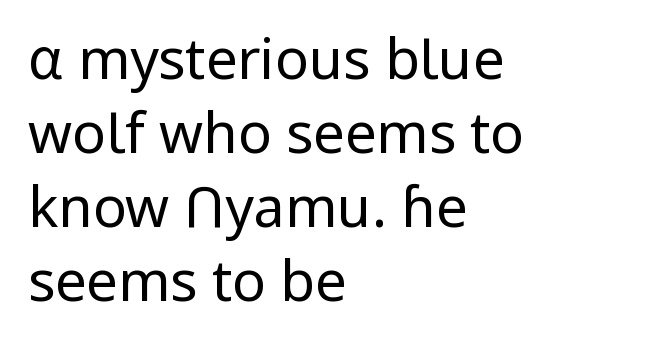
Q: Is the text bold? A: No.
Q: Is the text italic (slanted)? A: No, it is upright.
Q: Is the typeface a serif or a sans-serif typeface? A: Sans-serif.
Q: Is the text underlined? A: No.
Q: How is the paragraph aligned? A: Left-aligned.
Q: Is the spacing between letters normal or unusually wide? A: Normal.
Q: Is the spacing between lines tight, normal or loose? A: Normal.
Q: Width (condensed, normal, or wide)? A: Normal.
Q: Stroke contrast? A: Low.
Q: x-height? A: Medium.
Q: Monospaced? A: No.
